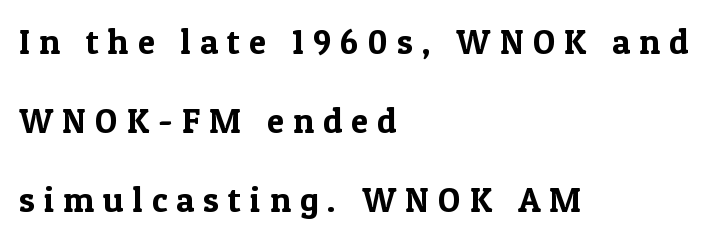
Q: Is the text italic (slanted)? A: No, it is upright.
Q: Is the typeface a serif or a sans-serif typeface? A: Serif.
Q: Is the text underlined? A: No.
Q: How is the paragraph aligned? A: Left-aligned.
Q: Is the spacing between letters normal or unusually wide? A: Unusually wide.
Q: Is the spacing between lines tight, normal or loose? A: Loose.
Q: Width (condensed, normal, or wide)? A: Normal.
Q: x-height? A: Medium.
Q: Monospaced? A: No.
